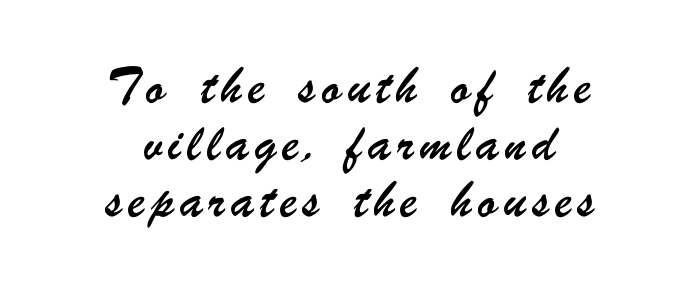
Q: Is the text underlined? A: No.
Q: How is the paragraph aligned? A: Centered.
Q: Is the spacing between letters normal or unusually wide? A: Unusually wide.
Q: Is the spacing between lines tight, normal or loose? A: Loose.
